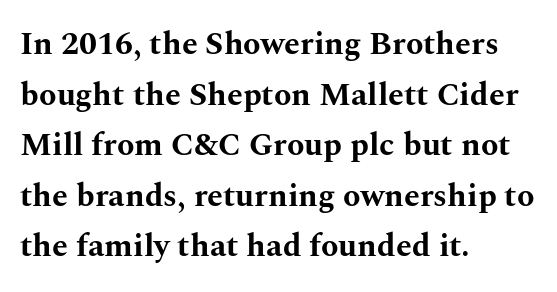
The image shows 32 px bold, wide serif type, upright; set left-aligned, normal line spacing (1.58x), normal letter spacing, not underlined; medium stroke contrast and a medium x-height.
